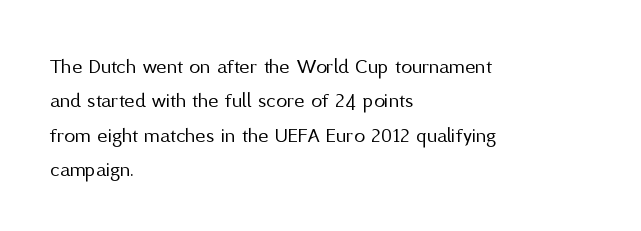
The image shows 22 px text type, upright; set left-aligned, normal line spacing (1.56x), normal letter spacing, not underlined.
